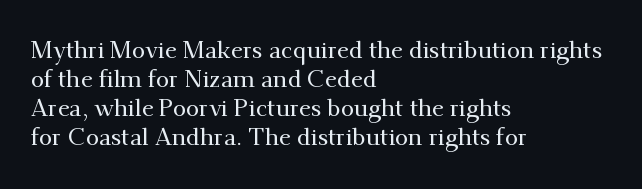
Q: Is the text italic (slanted)? A: No, it is upright.
Q: Is the text underlined? A: No.
Q: How is the paragraph aligned? A: Left-aligned.
Q: Is the spacing between letters normal or unusually wide? A: Normal.
